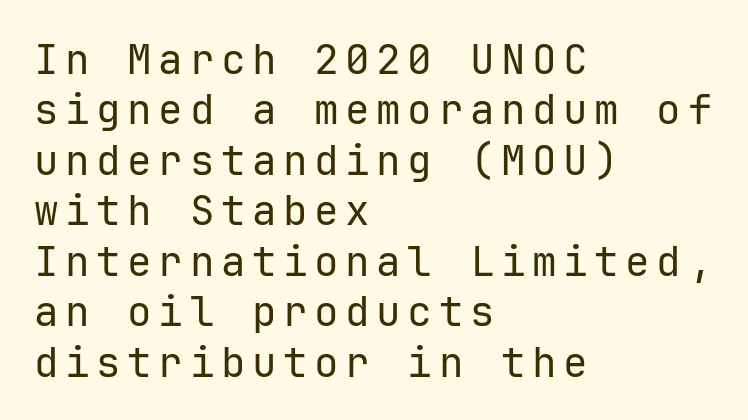
The image shows 41 px regular-weight sans-serif type, upright; set left-aligned, line spacing 1.23x, not underlined; low stroke contrast and a medium x-height.
